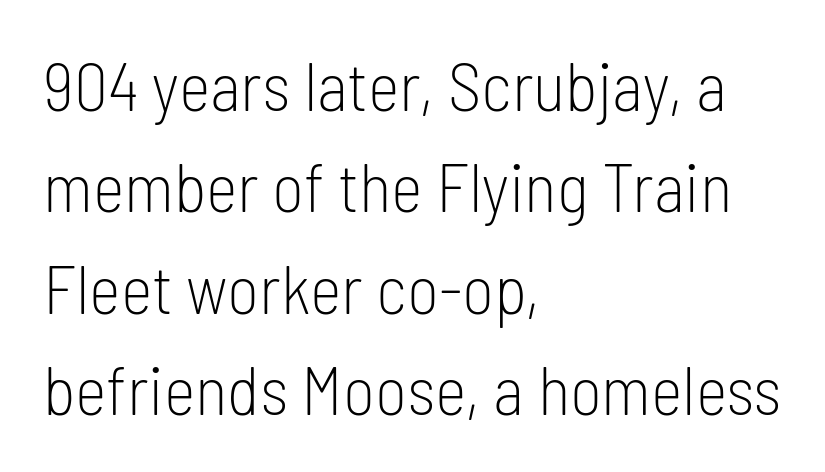
Q: Is the text bold? A: No.
Q: Is the text italic (slanted)? A: No, it is upright.
Q: Is the typeface a serif or a sans-serif typeface? A: Sans-serif.
Q: Is the text underlined? A: No.
Q: How is the paragraph aligned? A: Left-aligned.
Q: Is the spacing between letters normal or unusually wide? A: Normal.
Q: Is the spacing between lines tight, normal or loose? A: Normal.
Q: Width (condensed, normal, or wide)? A: Condensed.
Q: Stroke contrast? A: Low.
Q: x-height? A: Medium.
Q: Monospaced? A: No.
